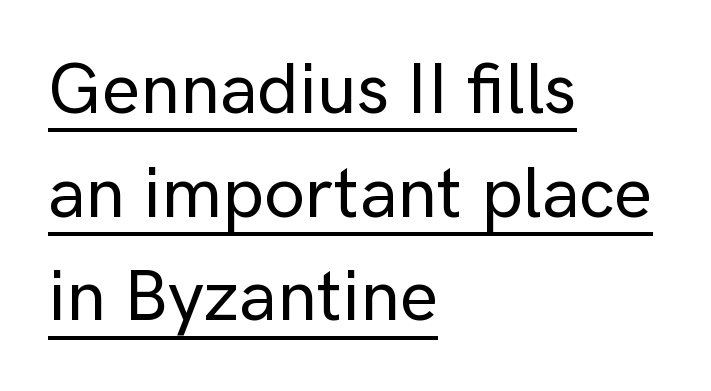
Q: Is the text italic (slanted)? A: No, it is upright.
Q: Is the typeface a serif or a sans-serif typeface? A: Sans-serif.
Q: Is the text underlined? A: Yes.
Q: How is the paragraph aligned? A: Left-aligned.
Q: Is the spacing between letters normal or unusually wide? A: Normal.
Q: Is the spacing between lines tight, normal or loose? A: Normal.
Q: Width (condensed, normal, or wide)? A: Normal.
Q: Stroke contrast? A: Low.
Q: x-height? A: Medium.
Q: Monospaced? A: No.
